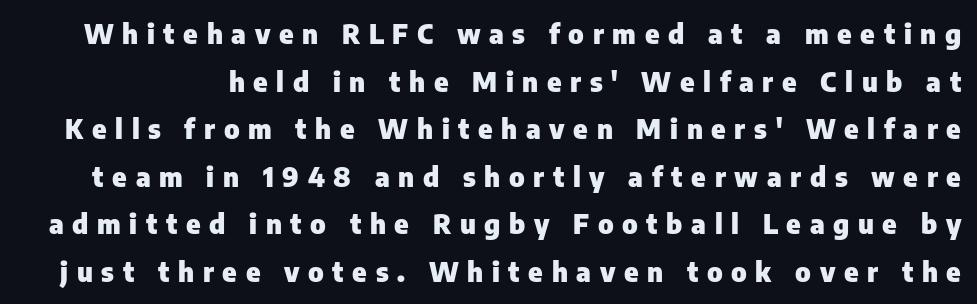
{"italic": "no", "bold": "yes", "underline": "no", "line_spacing_ratio": 1.76, "letter_spacing": "wide", "letter_spacing_em": 0.32, "glyph_px": 27}
